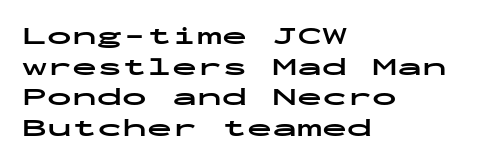
{"italic": "no", "bold": "yes", "underline": "no", "align": "left", "line_spacing_ratio": 1.23, "letter_spacing": "normal", "letter_spacing_em": 0.0, "glyph_px": 25}
